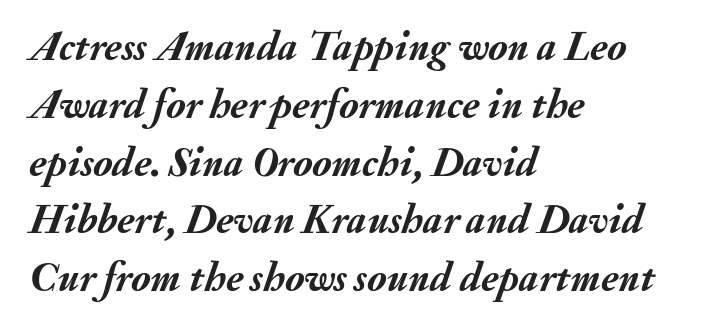
{"italic": "yes", "lean": "right", "slant_degrees": 20, "bold": "yes", "weight": "semibold", "width": "normal", "stroke_contrast": "medium", "x_height": "small", "monospaced": "no", "underline": "no", "align": "left", "line_spacing": "normal", "line_spacing_ratio": 1.41, "letter_spacing": "normal", "letter_spacing_em": 0.0, "glyph_px": 41}
